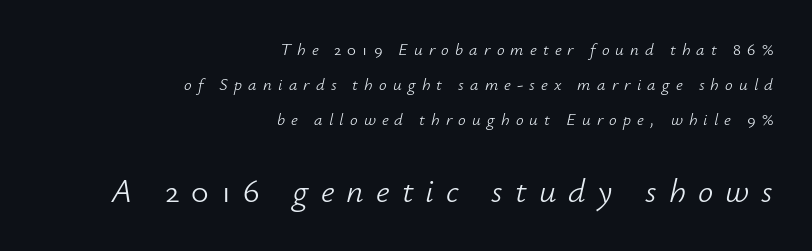
Is there much room between lines? Yes — plenty of vertical air separates them. A clean baseline with only descenders dipping below it. The passage shown has open, widely tracked lettering throughout. Is this a fixed-width face? No — the glyphs have proportional, varying widths. Caption: face not bold, strokes unweighted.
